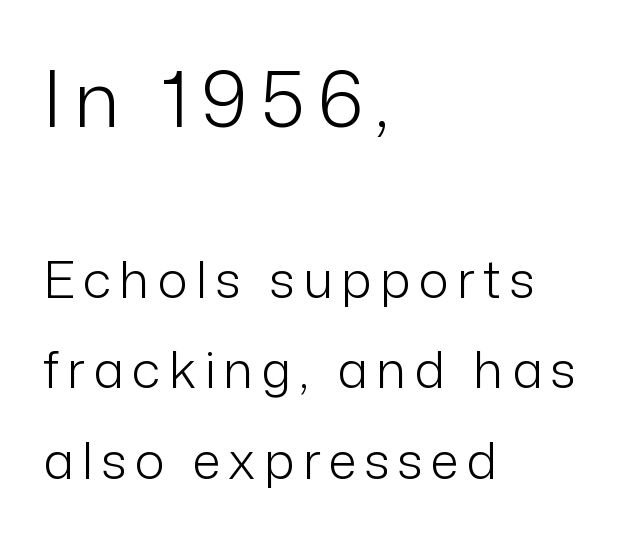
Q: Is the text bold? A: No.
Q: Is the text italic (slanted)? A: No, it is upright.
Q: Is the typeface a serif or a sans-serif typeface? A: Sans-serif.
Q: Is the text underlined? A: No.
Q: How is the paragraph aligned? A: Left-aligned.
Q: Which block of text is set in a larger size, the first (top) or the second (bottom)? A: The first (top) one.
Q: Width (condensed, normal, or wide)? A: Normal.
Q: Stroke contrast? A: Low.
Q: x-height? A: Medium.
Q: Monospaced? A: No.
